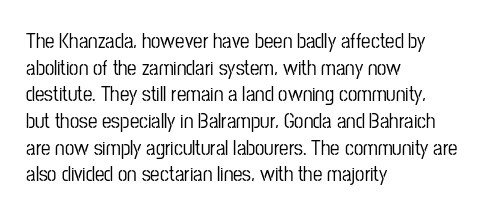
{"italic": "no", "underline": "no", "align": "left", "line_spacing": "normal", "line_spacing_ratio": 1.27, "letter_spacing": "normal", "letter_spacing_em": 0.0, "glyph_px": 21}
